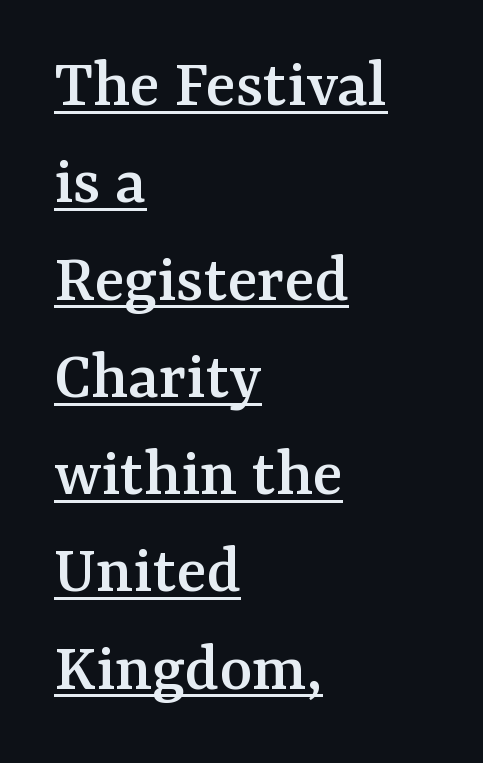
Q: Is the text italic (slanted)? A: No, it is upright.
Q: Is the typeface a serif or a sans-serif typeface? A: Serif.
Q: Is the text underlined? A: Yes.
Q: How is the paragraph aligned? A: Left-aligned.
Q: Is the spacing between letters normal or unusually wide? A: Normal.
Q: Is the spacing between lines tight, normal or loose? A: Normal.
Q: Width (condensed, normal, or wide)? A: Normal.
Q: Stroke contrast? A: Medium.
Q: x-height? A: Medium.
Q: Monospaced? A: No.
